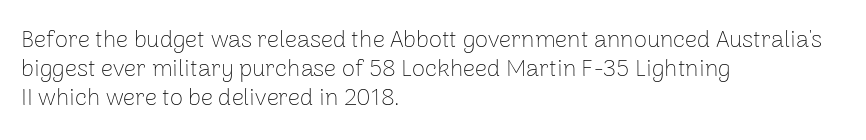
The image shows 24 px text type, upright; set left-aligned, line spacing 1.2x, normal letter spacing, not underlined.
